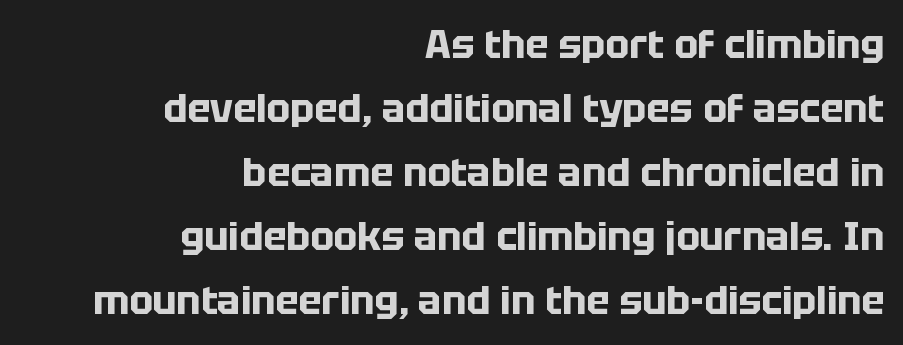
{"serif": "no", "italic": "no", "bold": "yes", "weight": "bold", "width": "normal", "stroke_contrast": "low", "x_height": "large", "monospaced": "no", "underline": "no", "align": "right", "line_spacing": "normal", "line_spacing_ratio": 1.64, "letter_spacing": "normal", "letter_spacing_em": 0.0, "glyph_px": 39}
